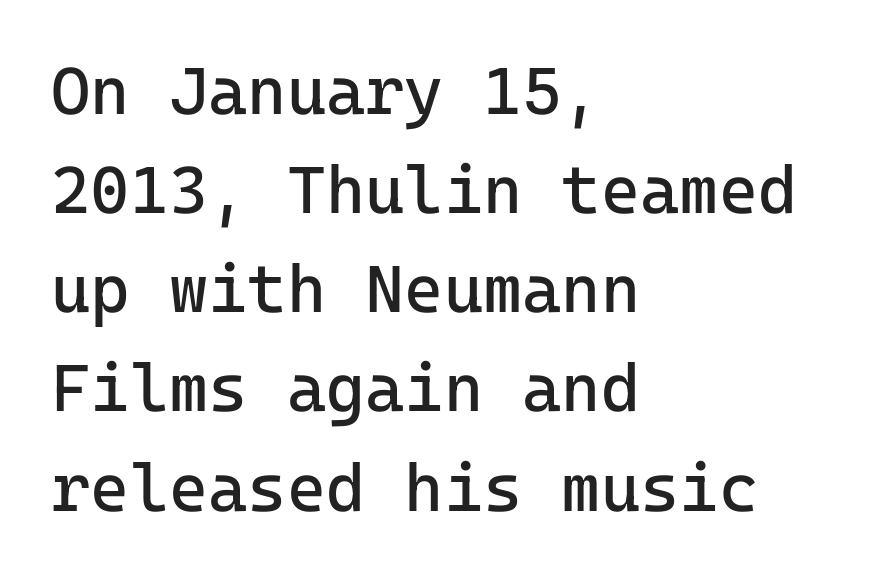
Underlining? Definitely not there. Nobody touched the tracking dial on this one. The passage is arranged the way most books set body copy — flush left. The rendering uses typewriter-style spacing with identical character cells.
